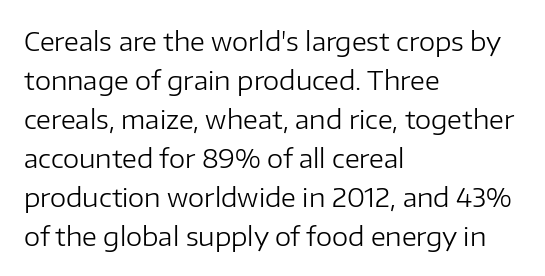
The image shows 26 px text type, upright; set left-aligned, normal line spacing (1.5x), normal letter spacing, not underlined.
